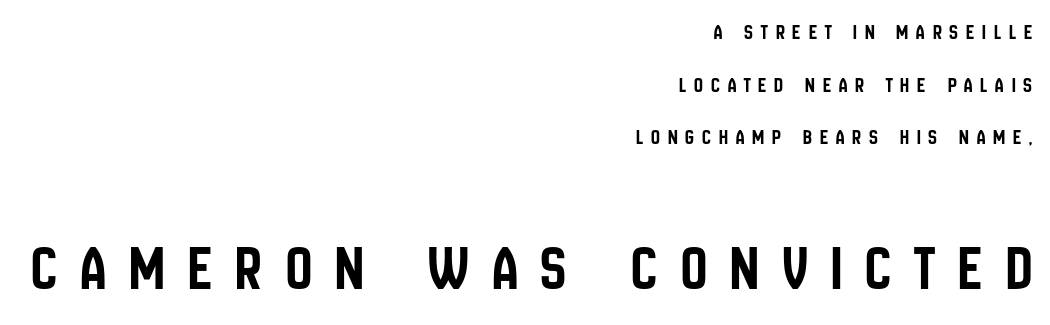
{"serif": "no", "italic": "no", "width": "condensed", "stroke_contrast": "low", "x_height": "large", "monospaced": "no", "underline": "no", "align": "right", "line_spacing": "loose", "line_spacing_ratio": 2.39, "letter_spacing": "wide", "letter_spacing_em": 0.36, "larger_block": "second", "size_ratio": 2.95, "glyph_px": 65}
